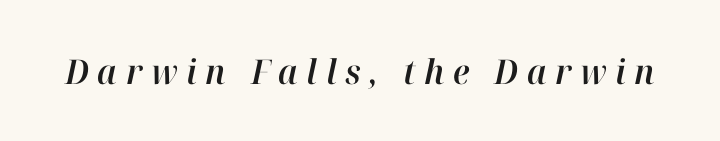
Q: Is the text italic (slanted)? A: Yes, it leans right by about 12 degrees.
Q: Is the text underlined? A: No.
Q: Is the spacing between letters normal or unusually wide? A: Unusually wide.
Q: Width (condensed, normal, or wide)? A: Normal.
Q: Stroke contrast? A: High.
Q: x-height? A: Medium.
Q: Monospaced? A: No.
